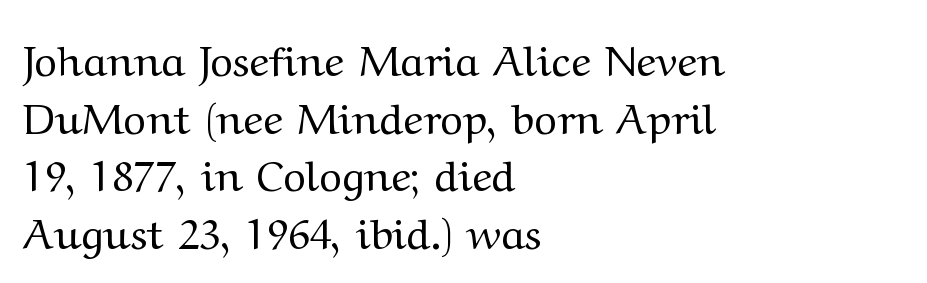
{"serif": "yes", "italic": "no", "bold": "no", "weight": "regular", "width": "wide", "stroke_contrast": "medium", "x_height": "medium", "monospaced": "no", "underline": "no", "align": "left", "line_spacing": "normal", "line_spacing_ratio": 1.34, "letter_spacing": "normal", "letter_spacing_em": 0.0, "glyph_px": 43}
